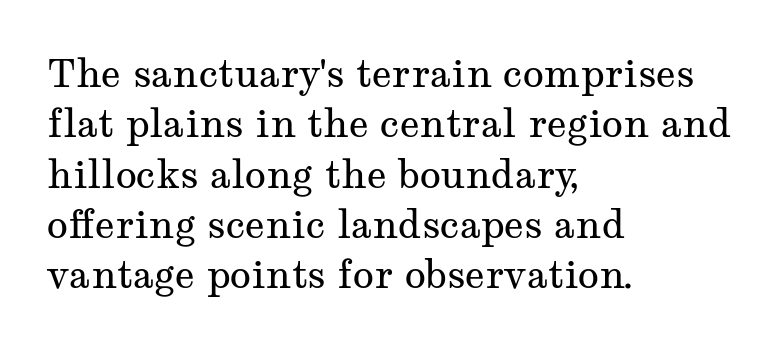
{"serif": "yes", "italic": "no", "bold": "no", "weight": "regular", "width": "wide", "stroke_contrast": "medium", "x_height": "medium", "monospaced": "no", "underline": "no", "align": "left", "line_spacing": "normal", "line_spacing_ratio": 1.29, "letter_spacing": "normal", "letter_spacing_em": 0.0, "glyph_px": 39}
